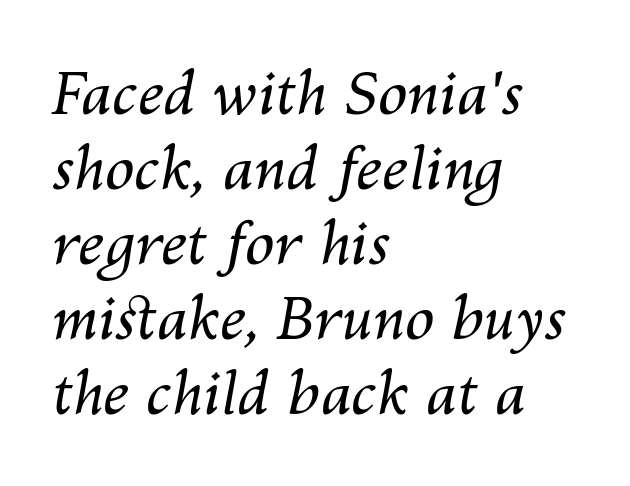
Q: Is the text bold? A: No.
Q: Is the text italic (slanted)? A: Yes, it leans right by about 10 degrees.
Q: Is the text underlined? A: No.
Q: How is the paragraph aligned? A: Left-aligned.
Q: Is the spacing between letters normal or unusually wide? A: Normal.
Q: Is the spacing between lines tight, normal or loose? A: Normal.
Q: Width (condensed, normal, or wide)? A: Normal.
Q: Stroke contrast? A: Medium.
Q: x-height? A: Medium.
Q: Monospaced? A: No.
